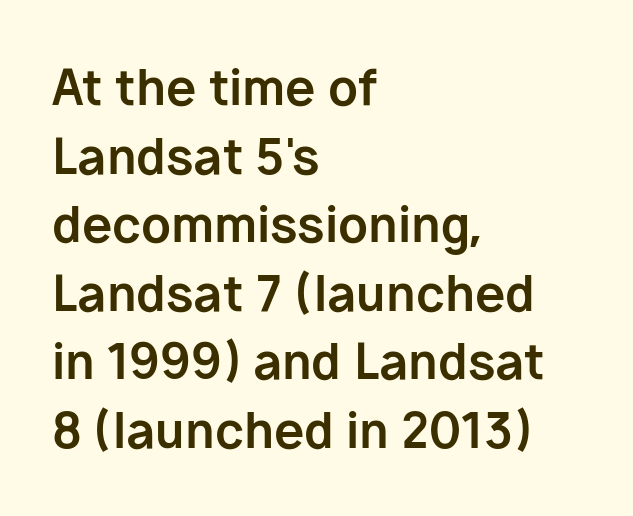
{"serif": "no", "italic": "no", "bold": "yes", "weight": "bold", "width": "normal", "stroke_contrast": "low", "x_height": "medium", "monospaced": "no", "underline": "no", "align": "left", "line_spacing": "normal", "line_spacing_ratio": 1.4, "letter_spacing": "normal", "letter_spacing_em": 0.0, "glyph_px": 49}
